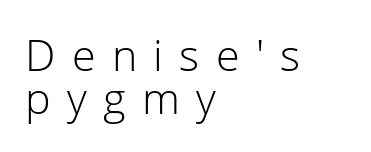
Q: Is the text bold? A: No.
Q: Is the text italic (slanted)? A: No, it is upright.
Q: Is the typeface a serif or a sans-serif typeface? A: Sans-serif.
Q: Is the text underlined? A: No.
Q: How is the paragraph aligned? A: Left-aligned.
Q: Is the spacing between letters normal or unusually wide? A: Unusually wide.
Q: Is the spacing between lines tight, normal or loose? A: Tight.
Q: Width (condensed, normal, or wide)? A: Normal.
Q: Stroke contrast? A: Low.
Q: x-height? A: Medium.
Q: Monospaced? A: No.
